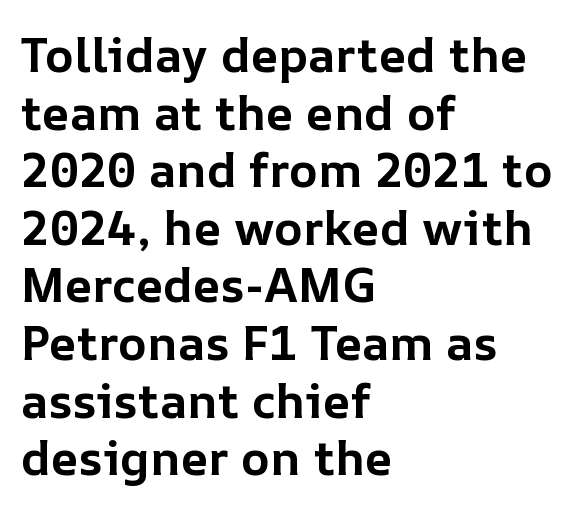
The image shows 48 px bold type, upright; set left-aligned, line spacing 1.2x, normal letter spacing, not underlined; low stroke contrast and a medium x-height.
